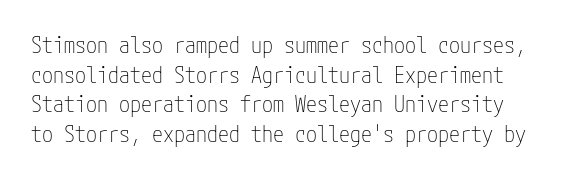
The image shows 22 px text type, upright; set normal line spacing (1.35x), normal letter spacing, not underlined.
